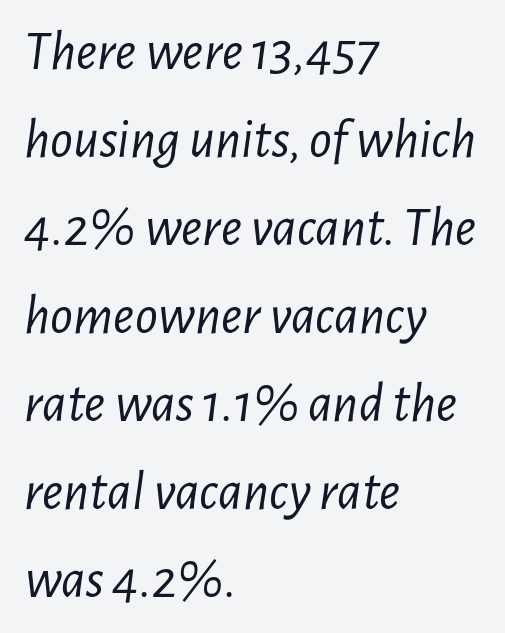
{"italic": "yes", "lean": "right", "slant_degrees": 7, "bold": "no", "weight": "light", "width": "condensed", "stroke_contrast": "low", "x_height": "medium", "monospaced": "no", "underline": "no", "align": "left", "line_spacing": "normal", "line_spacing_ratio": 1.57, "letter_spacing": "normal", "letter_spacing_em": 0.0, "glyph_px": 56}
